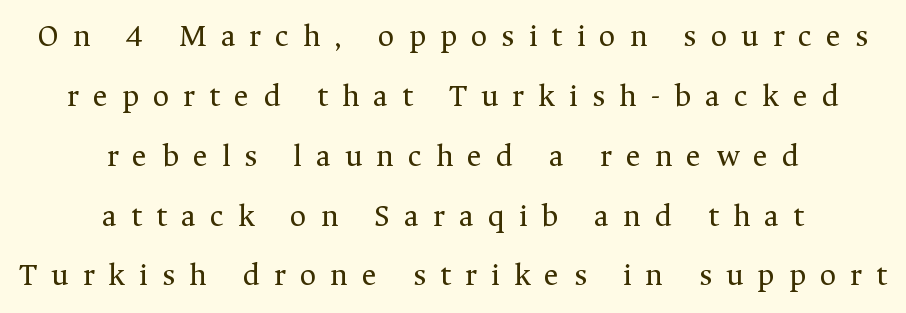
{"serif": "yes", "italic": "no", "bold": "no", "weight": "regular", "width": "normal", "stroke_contrast": "medium", "x_height": "medium", "monospaced": "no", "underline": "no", "align": "center", "line_spacing_ratio": 1.87, "letter_spacing": "wide", "letter_spacing_em": 0.44, "glyph_px": 32}
